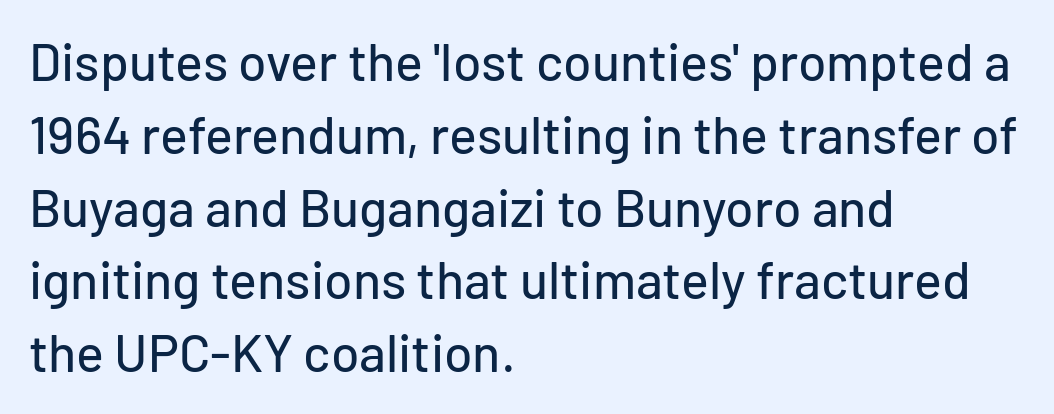
{"serif": "no", "italic": "no", "width": "normal", "stroke_contrast": "low", "x_height": "medium", "monospaced": "no", "underline": "no", "align": "left", "line_spacing": "normal", "line_spacing_ratio": 1.4, "letter_spacing": "normal", "letter_spacing_em": 0.0, "glyph_px": 52}
